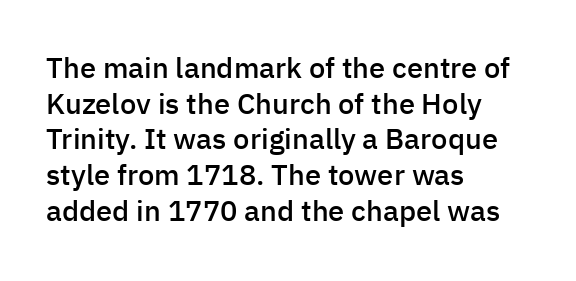
{"serif": "no", "italic": "no", "bold": "semi", "weight": "semibold", "width": "normal", "stroke_contrast": "low", "x_height": "medium", "monospaced": "no", "underline": "no", "align": "left", "line_spacing_ratio": 1.23, "letter_spacing": "normal", "letter_spacing_em": 0.0, "glyph_px": 29}
